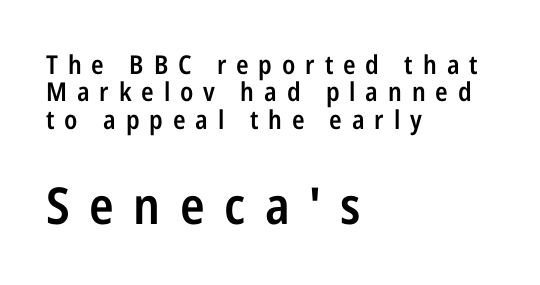
Looks like regular typesetting: each glyph gets only the width it needs. To sum up the face: it is a sans, with no serifs. Stroke thickness is moderately raised; the sample reads as semibold. Cramped leading. Ascenders rise straight up at ninety degrees.
